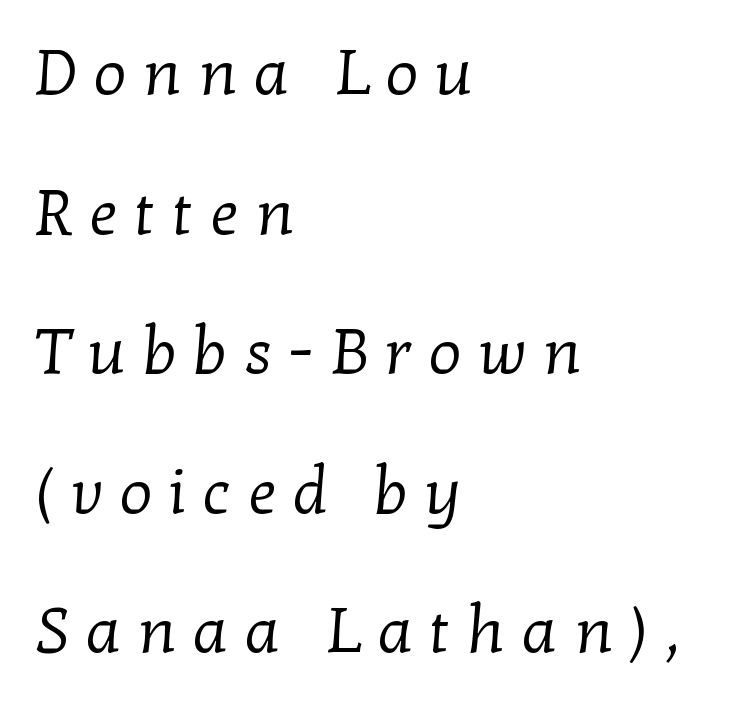
You can tell from the footed stems that serif type was used. Spacing verdict: proportional, widths tailored to each character. Unbolded letterforms with no extra heft. A typesetter would call this heavily tracked-out type.
